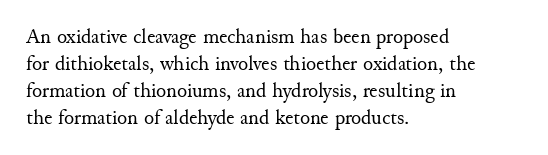
The image shows 21 px text type, upright; set left-aligned, normal line spacing (1.28x), normal letter spacing, not underlined.
